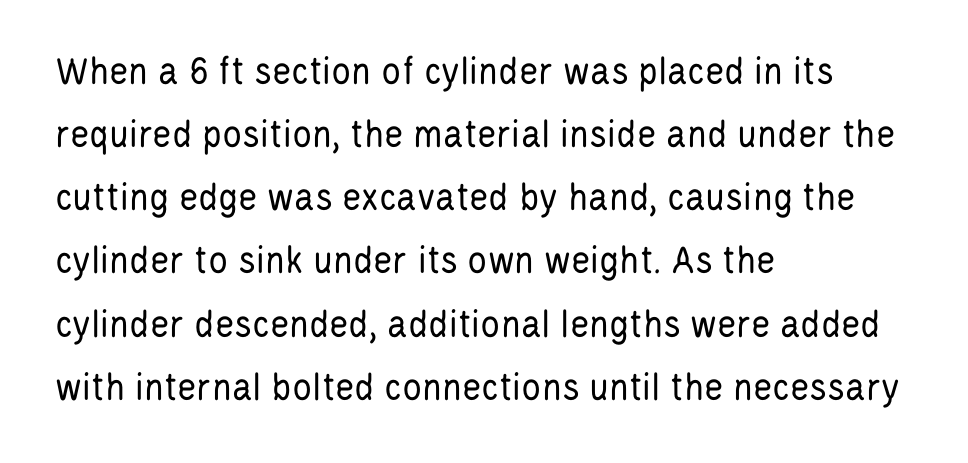
Q: Is the text bold? A: No.
Q: Is the text italic (slanted)? A: No, it is upright.
Q: Is the typeface a serif or a sans-serif typeface? A: Sans-serif.
Q: Is the text underlined? A: No.
Q: How is the paragraph aligned? A: Left-aligned.
Q: Is the spacing between letters normal or unusually wide? A: Normal.
Q: Is the spacing between lines tight, normal or loose? A: Normal.
Q: Width (condensed, normal, or wide)? A: Condensed.
Q: Stroke contrast? A: Low.
Q: x-height? A: Large.
Q: Monospaced? A: No.
